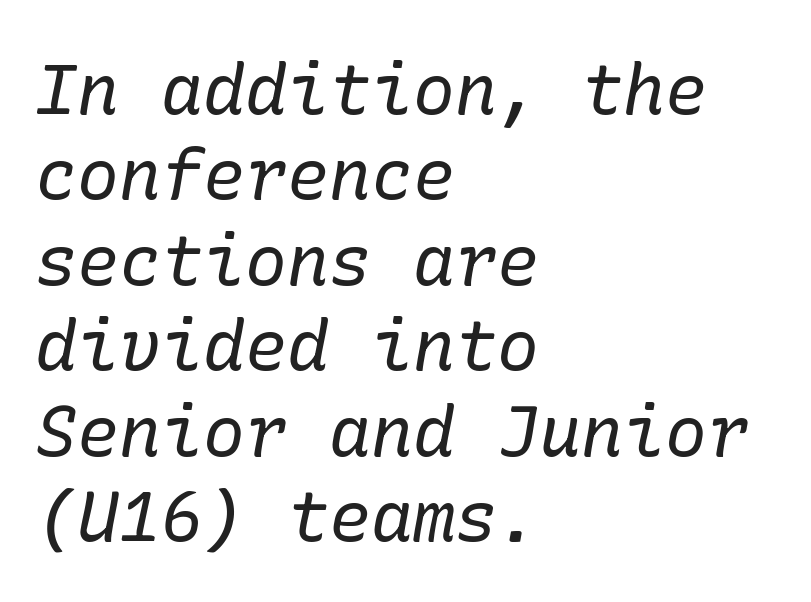
Q: Is the text bold? A: No.
Q: Is the text italic (slanted)? A: Yes, it leans right by about 10 degrees.
Q: Is the typeface a serif or a sans-serif typeface? A: Sans-serif.
Q: Is the text underlined? A: No.
Q: How is the paragraph aligned? A: Left-aligned.
Q: Is the spacing between letters normal or unusually wide? A: Normal.
Q: Width (condensed, normal, or wide)? A: Normal.
Q: Stroke contrast? A: Low.
Q: x-height? A: Medium.
